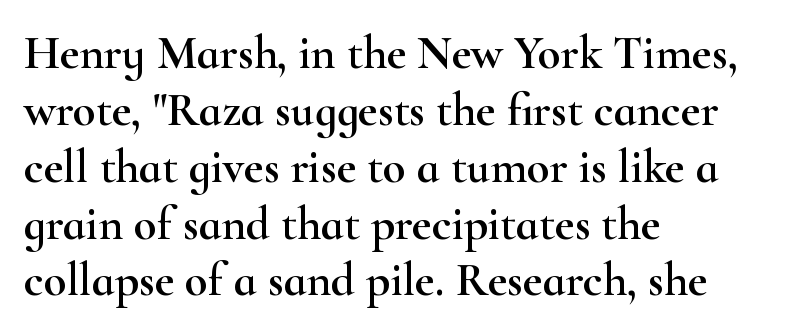
The image shows 47 px wide serif type, upright; set left-aligned, line spacing 1.21x, normal letter spacing, not underlined; high stroke contrast and a small x-height.
